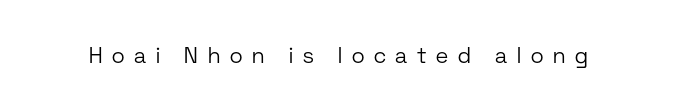
The image shows 22 px text type, upright; set unusually wide letter spacing (+0.44 em), not underlined.
